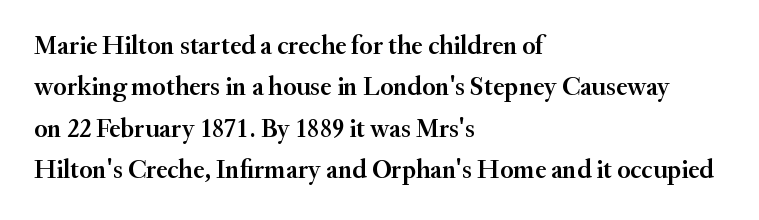
The lines are quadded left. Descenders hang freely into open space. Semibold letterforms, between regular and bold. Observe the ordinary spacing: letters are neighbours, not strangers.
